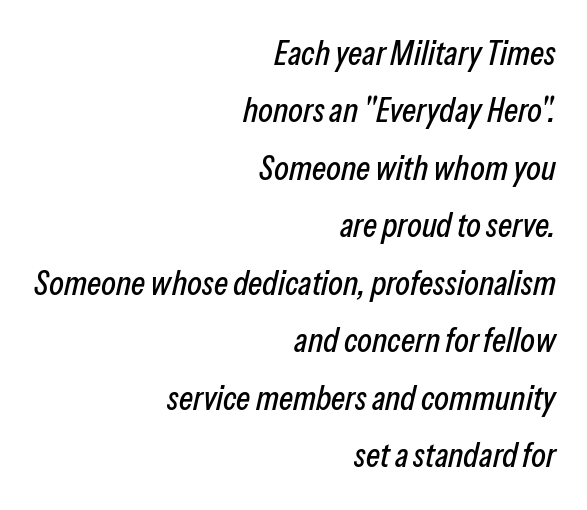
{"italic": "yes", "lean": "right", "slant_degrees": 13, "width": "condensed", "stroke_contrast": "low", "x_height": "medium", "monospaced": "no", "underline": "no", "align": "right", "line_spacing": "normal", "line_spacing_ratio": 1.69, "letter_spacing": "normal", "letter_spacing_em": 0.0, "glyph_px": 34}
